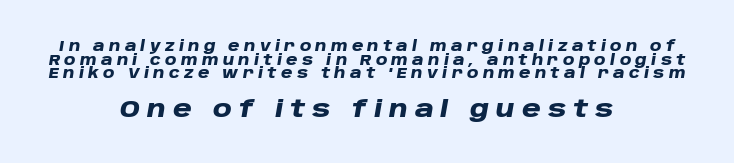
The image shows 23 px bold type, italic (leaning right); set centered, tight line spacing (0.97x), unusually wide letter spacing (+0.31 em), not underlined; the second (bottom) block is 1.64x larger.
